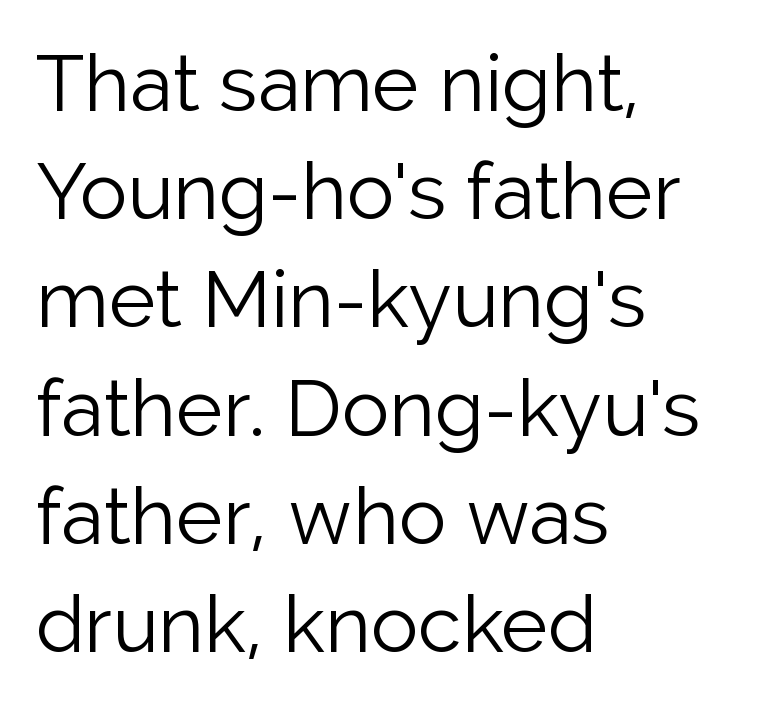
This sample has the flowing, uneven cadence of proportional lettering. Horizontal bands of white between lines are of average thickness. Classification — sans serif. The rendering anchors every line to the left-hand side. Upright lettering throughout.
